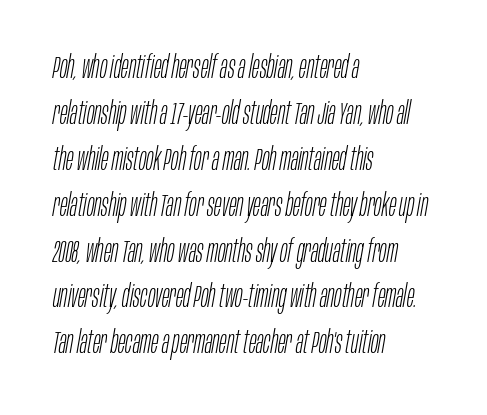
Default kerning and tracking; the words read as compact shapes. If you measured baseline to baseline, you'd find a middling distance. The space directly below the letters is spotless. Proportional: the letters do not fall into vertical columns. Designer's note — italics engaged.
